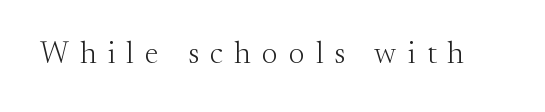
{"serif": "yes", "italic": "no", "bold": "no", "weight": "light", "width": "normal", "stroke_contrast": "medium", "x_height": "small", "monospaced": "no", "underline": "no", "letter_spacing": "wide", "letter_spacing_em": 0.36, "glyph_px": 31}
